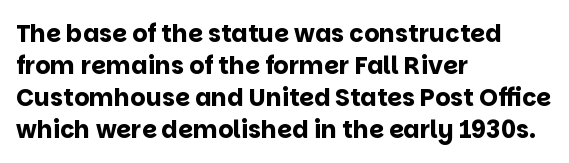
{"italic": "no", "bold": "yes", "underline": "no", "align": "left", "line_spacing": "normal", "line_spacing_ratio": 1.33, "letter_spacing": "normal", "letter_spacing_em": 0.0, "glyph_px": 24}
